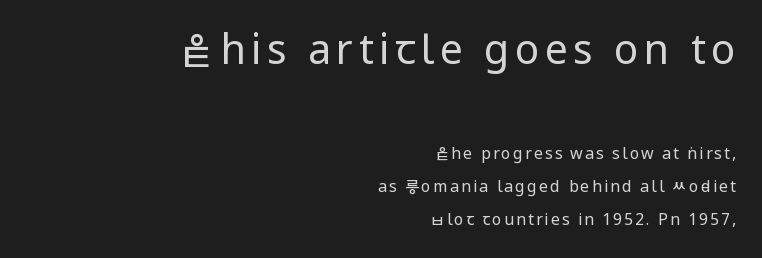
The image shows 41 px regular-weight, condensed sans-serif type, upright; set right-aligned, loose line spacing (2.07x), not underlined; the first (top) block is 2.56x larger; low stroke contrast and a large x-height.
